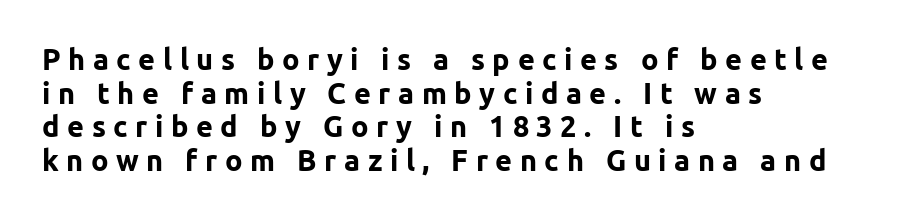
{"serif": "no", "italic": "no", "bold": "yes", "weight": "bold", "width": "normal", "stroke_contrast": "low", "x_height": "medium", "monospaced": "no", "underline": "no", "align": "left", "line_spacing_ratio": 1.16, "letter_spacing": "wide", "letter_spacing_em": 0.26, "glyph_px": 29}
